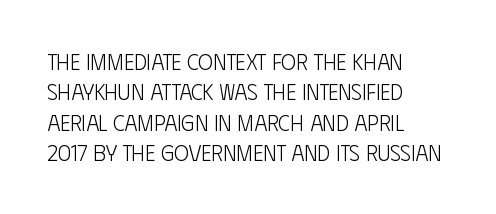
Q: Is the text bold? A: No.
Q: Is the text italic (slanted)? A: No, it is upright.
Q: Is the text underlined? A: No.
Q: How is the paragraph aligned? A: Left-aligned.
Q: Is the spacing between letters normal or unusually wide? A: Normal.
Q: Is the spacing between lines tight, normal or loose? A: Normal.
